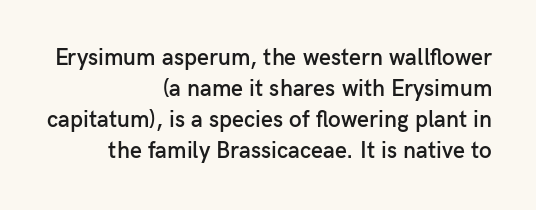
The image shows 23 px text type, upright; set right-aligned, normal line spacing (1.35x), normal letter spacing, not underlined.
